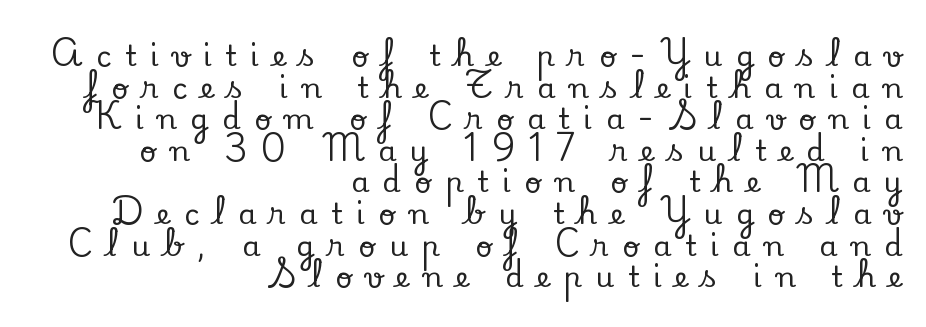
These lines were composed using upright roman letters. Note the varied advance widths — an 'i' is clearly narrower than an 'm'. Reading down the column, the eye jumps only a short way to each next line. Type without underlining.
